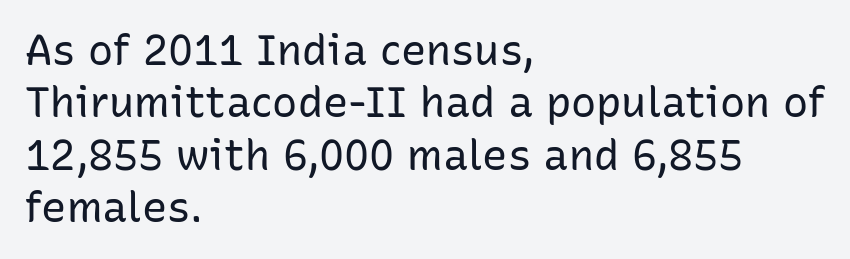
{"serif": "no", "italic": "no", "bold": "no", "weight": "regular", "width": "normal", "stroke_contrast": "low", "x_height": "medium", "monospaced": "no", "underline": "no", "align": "left", "line_spacing": "normal", "line_spacing_ratio": 1.25, "letter_spacing": "normal", "letter_spacing_em": 0.0, "glyph_px": 42}
